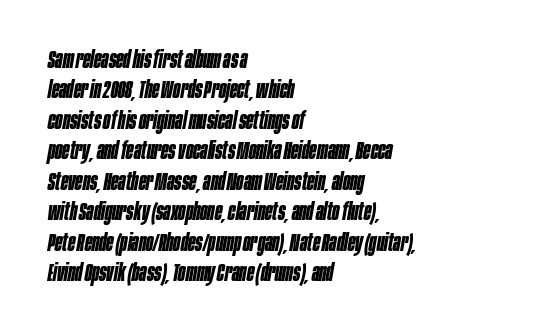
The image shows 24 px bold type, italic (leaning right); set left-aligned, normal line spacing (1.27x), normal letter spacing, not underlined.
